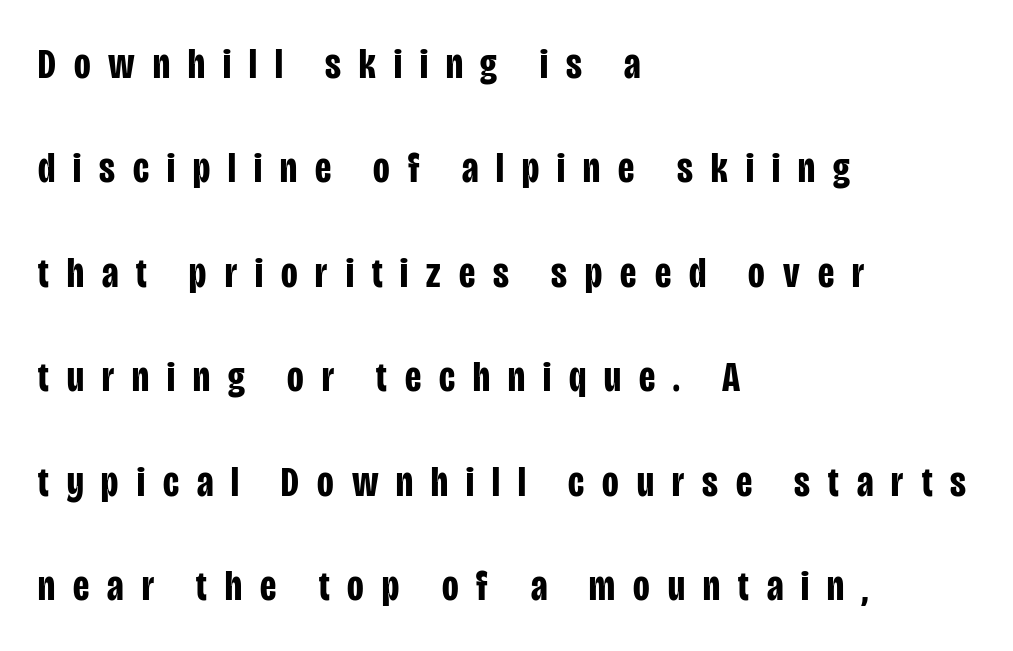
The image shows 43 px bold, condensed sans-serif type, upright; set left-aligned, loose line spacing (2.43x), unusually wide letter spacing (+0.42 em), not underlined; low stroke contrast and a large x-height.
